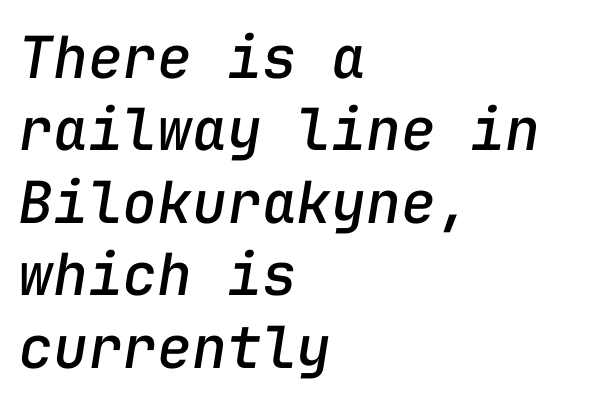
{"italic": "yes", "lean": "right", "slant_degrees": 9, "width": "normal", "stroke_contrast": "low", "x_height": "medium", "monospaced": "yes", "underline": "no", "align": "left", "line_spacing": "normal", "line_spacing_ratio": 1.25, "letter_spacing": "normal", "letter_spacing_em": 0.0, "glyph_px": 58}
